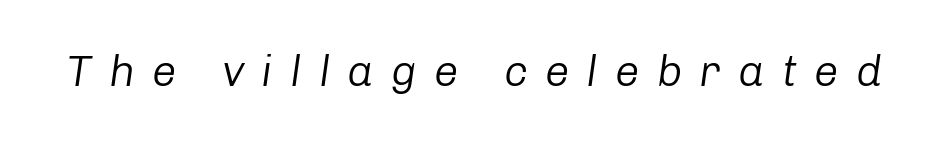
{"italic": "yes", "lean": "right", "slant_degrees": 8, "bold": "no", "weight": "regular", "width": "normal", "stroke_contrast": "low", "x_height": "medium", "monospaced": "no", "underline": "no", "letter_spacing": "wide", "letter_spacing_em": 0.39, "glyph_px": 44}
